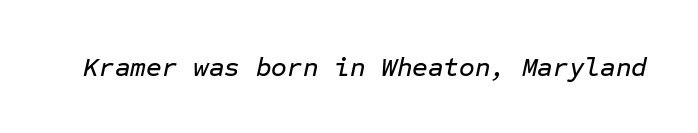
Q: Is the text italic (slanted)? A: Yes, it leans right by about 12 degrees.
Q: Is the text underlined? A: No.
Q: Is the spacing between letters normal or unusually wide? A: Normal.
